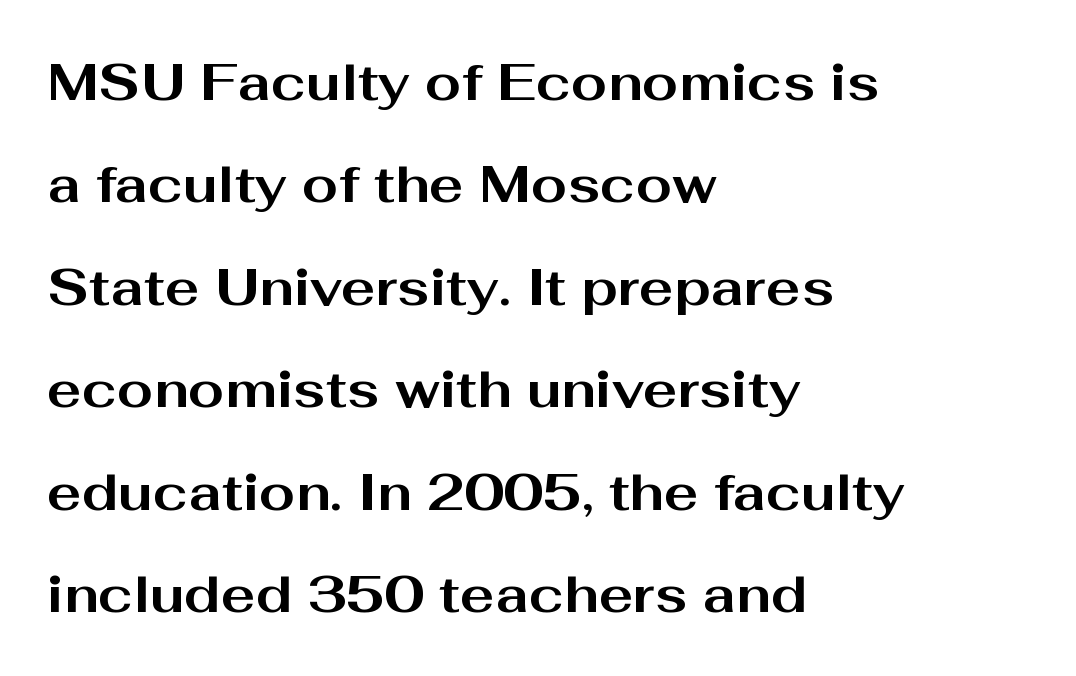
Q: Is the text bold? A: Yes.
Q: Is the text italic (slanted)? A: No, it is upright.
Q: Is the typeface a serif or a sans-serif typeface? A: Sans-serif.
Q: Is the text underlined? A: No.
Q: How is the paragraph aligned? A: Left-aligned.
Q: Is the spacing between letters normal or unusually wide? A: Normal.
Q: Is the spacing between lines tight, normal or loose? A: Loose.
Q: Width (condensed, normal, or wide)? A: Wide.
Q: Stroke contrast? A: Medium.
Q: x-height? A: Medium.
Q: Monospaced? A: No.
